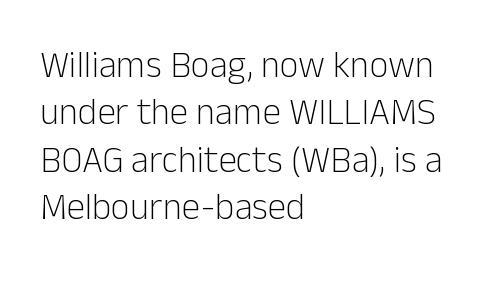
Horizontal alignment here is leftward, the default for most running prose. Is the type heavy? It reads as light-to-regular instead. Does the leading feel generous? No, just average. Do the characters align in a grid? No, the font is proportional. This sample uses plain, unmodified letter spacing.
